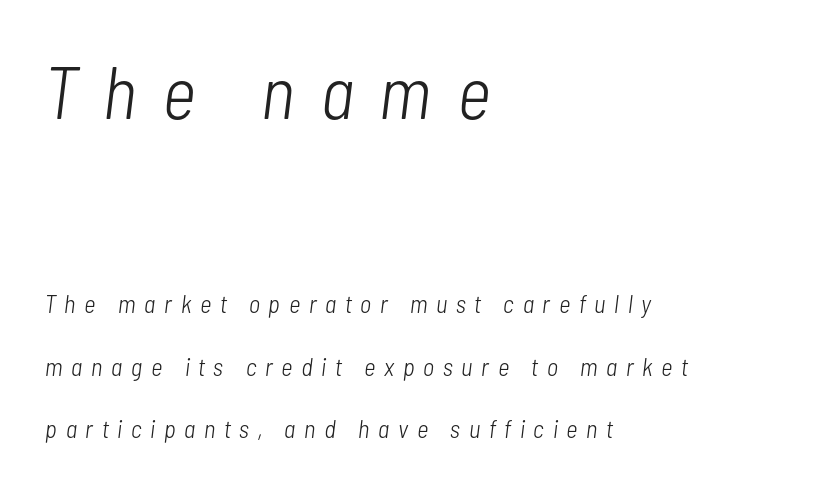
The rendering inserts visible extra space after every character. The line-height multiplier appears high, well above default. The compositor pushed each line to the left boundary. The baseline area is clear.
